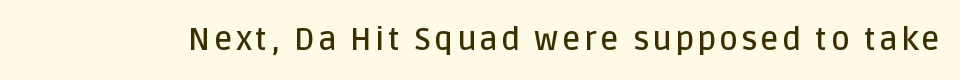
This is the regular roman posture of the typeface. Words float on clear page, feet unadorned. On the weight axis this lands at semibold, roughly 600. Examine the stroke ends and you'll find no serifs. The rendering uses natural spacing where letterforms have individual widths.
